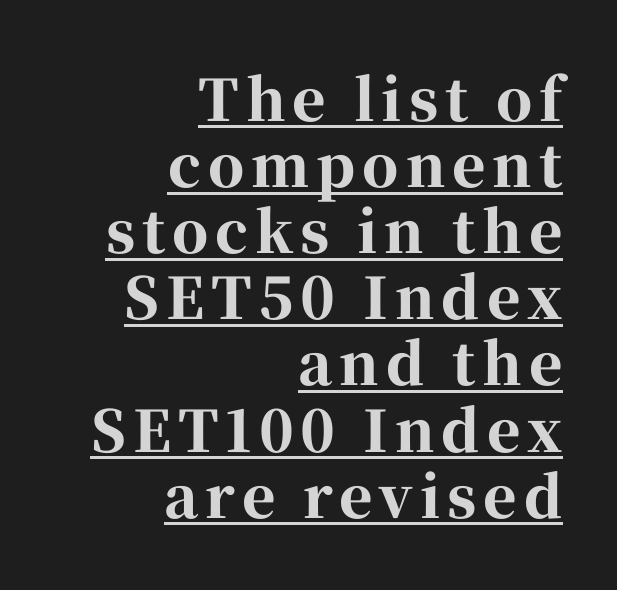
{"serif": "yes", "italic": "no", "bold": "yes", "weight": "bold", "width": "normal", "stroke_contrast": "high", "x_height": "medium", "monospaced": "no", "underline": "yes", "align": "right", "line_spacing_ratio": 1.16, "glyph_px": 57}
